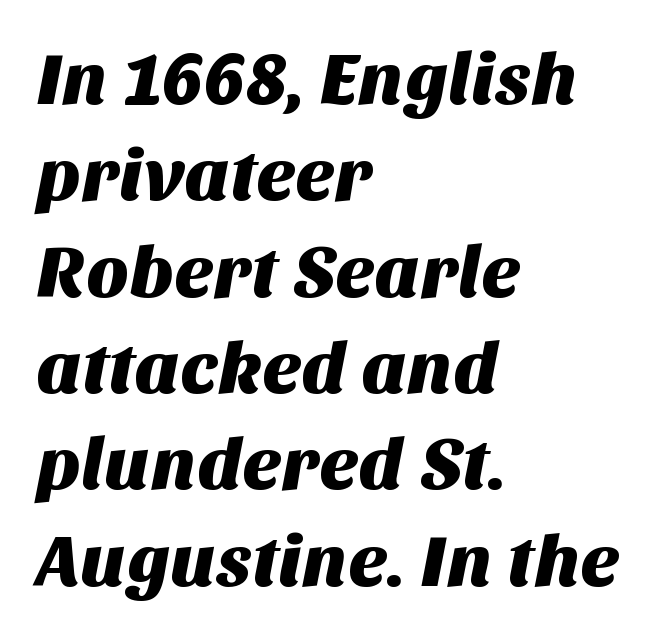
Proportional: the letters do not fall into vertical columns. Characters follow at the spacing the type designer built in. The typeface chosen for these lines omits serifs. These lines stack with their left ends in a neat column.
